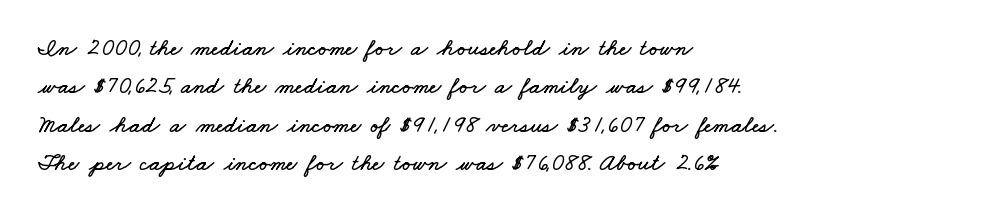
Q: Is the text underlined? A: No.
Q: How is the paragraph aligned? A: Left-aligned.
Q: Is the spacing between letters normal or unusually wide? A: Normal.
Q: Is the spacing between lines tight, normal or loose? A: Normal.
